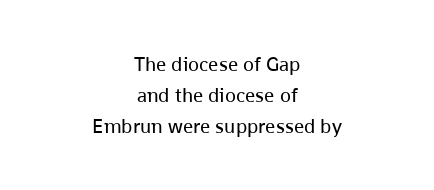
{"italic": "no", "bold": "no", "underline": "no", "align": "center", "line_spacing": "normal", "line_spacing_ratio": 1.55, "letter_spacing": "normal", "letter_spacing_em": 0.0, "glyph_px": 20}
